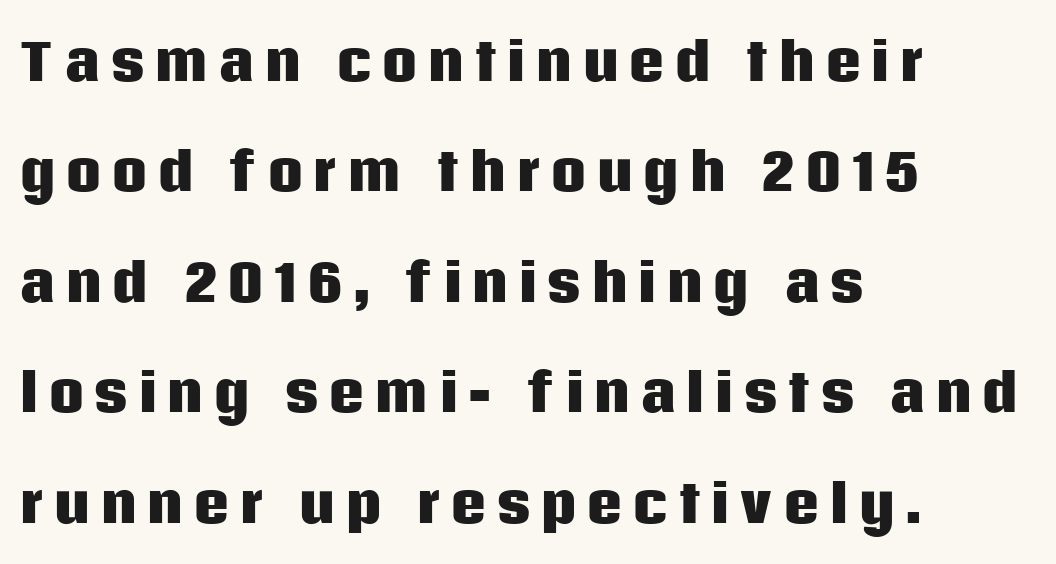
Which margin do the lines hug? The left one — the right edge is uneven. The line-height multiplier appears high, well above default. Typographic density is high because the face is bold. Note the varied advance widths — an 'i' is clearly narrower than an 'm'. The letters stand straight up with perfectly vertical stems. The face used here is a sans, in the tradition of grotesques and geometrics.
